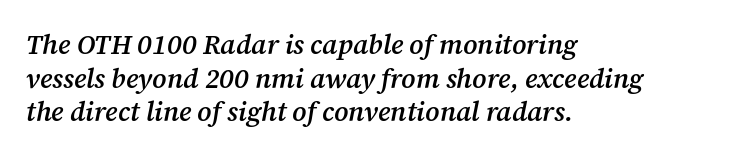
Q: Is the text bold? A: Semi-bold.
Q: Is the text italic (slanted)? A: Yes, it leans right by about 12 degrees.
Q: Is the text underlined? A: No.
Q: How is the paragraph aligned? A: Left-aligned.
Q: Is the spacing between letters normal or unusually wide? A: Normal.
Q: Is the spacing between lines tight, normal or loose? A: Normal.
